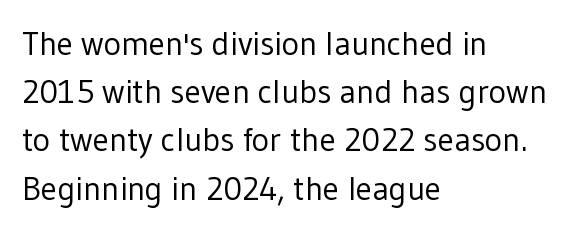
Q: Is the text bold? A: No.
Q: Is the text italic (slanted)? A: No, it is upright.
Q: Is the typeface a serif or a sans-serif typeface? A: Sans-serif.
Q: Is the text underlined? A: No.
Q: How is the paragraph aligned? A: Left-aligned.
Q: Is the spacing between letters normal or unusually wide? A: Normal.
Q: Is the spacing between lines tight, normal or loose? A: Normal.
Q: Width (condensed, normal, or wide)? A: Normal.
Q: Stroke contrast? A: Low.
Q: x-height? A: Medium.
Q: Monospaced? A: No.
